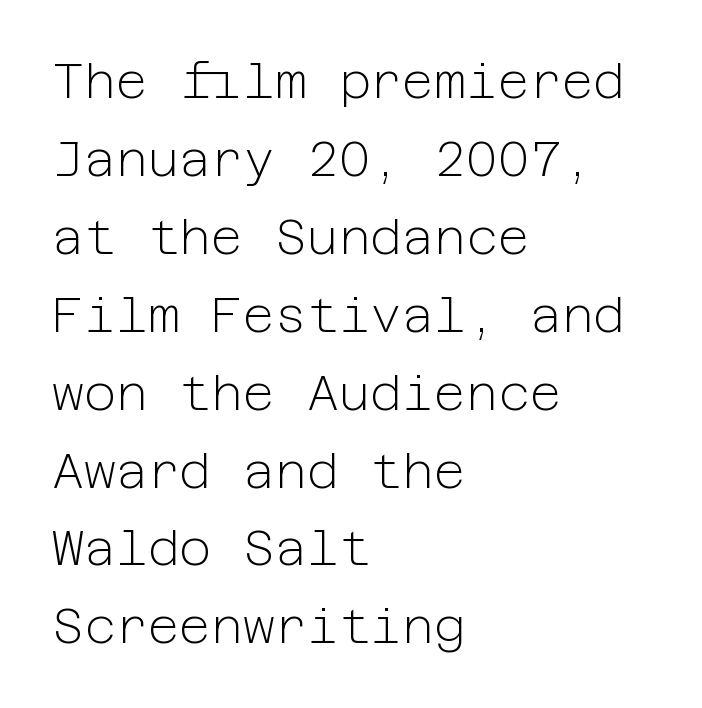
Short note: letters normally spaced. Unmarked baselines from the first word to the last. The passage shown is typeset with a sans-serif family. Casual observation: everything's shoved over to the left.
